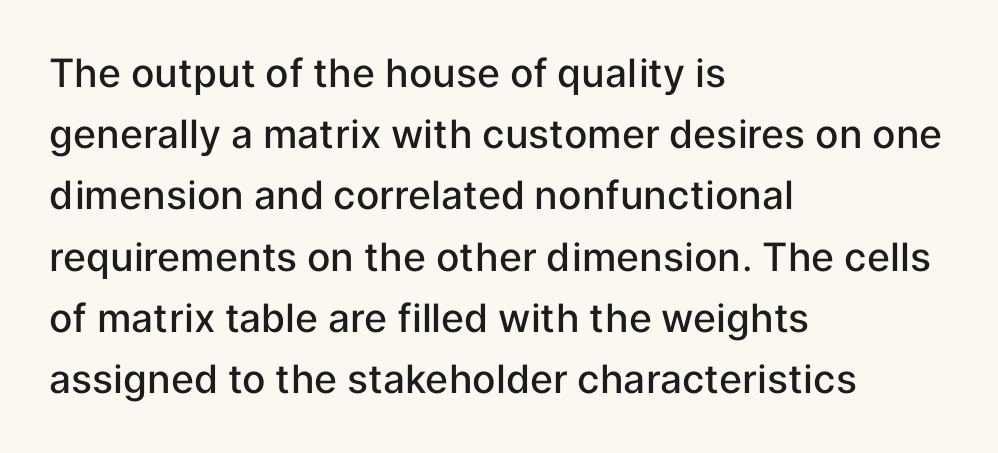
Are there feet on the stems? There aren't — it's a sans. Its strokes are somewhat broadened, the hallmark of semibold type. Regarding leading, the lines here are spaced in the standard way. The tracking reads as untouched default to a designer's eye. The typesetter chose a ragged-right arrangement here.
